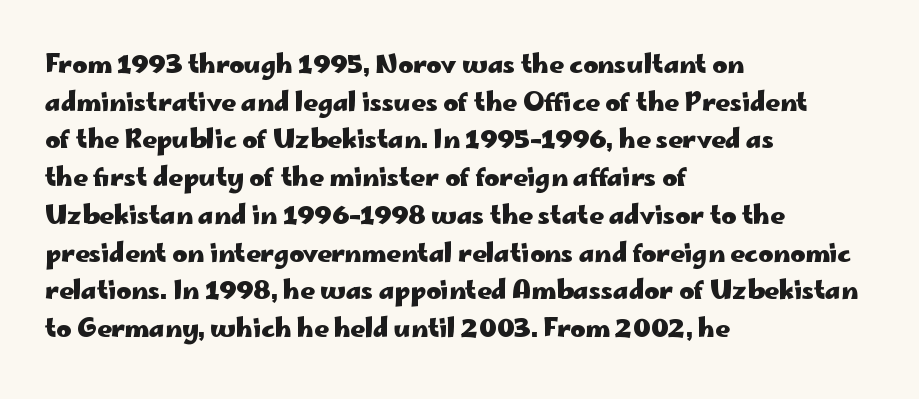
{"italic": "no", "bold": "yes", "underline": "no", "align": "left", "line_spacing": "normal", "line_spacing_ratio": 1.51, "letter_spacing": "normal", "letter_spacing_em": 0.0, "glyph_px": 25}
